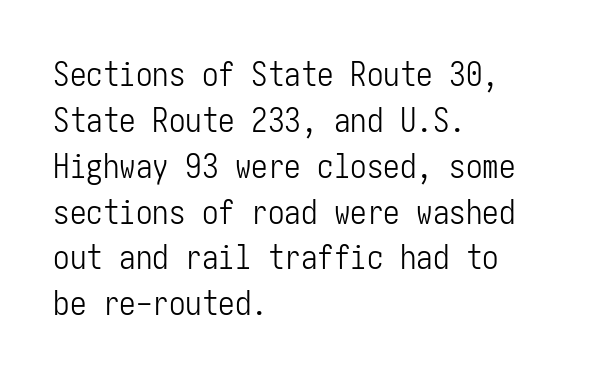
Q: Is the text bold? A: No.
Q: Is the text italic (slanted)? A: No, it is upright.
Q: Is the typeface a serif or a sans-serif typeface? A: Sans-serif.
Q: Is the text underlined? A: No.
Q: How is the paragraph aligned? A: Left-aligned.
Q: Is the spacing between letters normal or unusually wide? A: Normal.
Q: Is the spacing between lines tight, normal or loose? A: Normal.
Q: Width (condensed, normal, or wide)? A: Condensed.
Q: Stroke contrast? A: Low.
Q: x-height? A: Medium.
